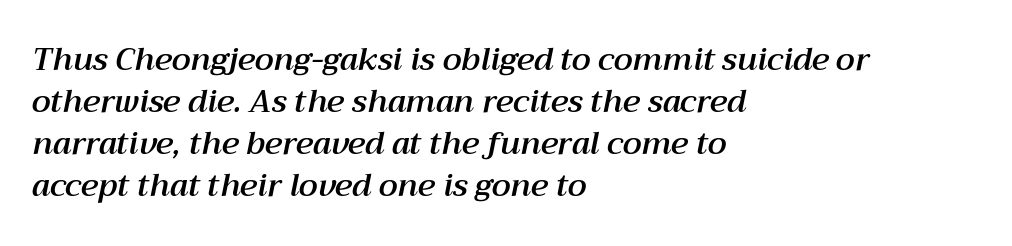
{"italic": "yes", "lean": "right", "slant_degrees": 12, "width": "normal", "stroke_contrast": "medium", "x_height": "medium", "monospaced": "no", "underline": "no", "align": "left", "line_spacing": "normal", "line_spacing_ratio": 1.36, "letter_spacing": "normal", "letter_spacing_em": 0.0, "glyph_px": 31}
